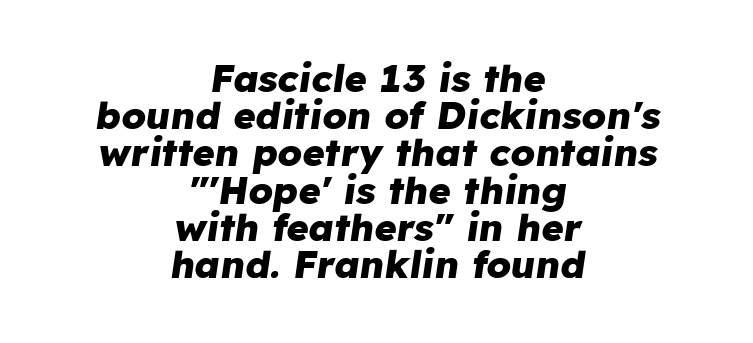
Q: Is the text bold? A: Yes.
Q: Is the text italic (slanted)? A: Yes, it leans right by about 8 degrees.
Q: Is the text underlined? A: No.
Q: How is the paragraph aligned? A: Centered.
Q: Is the spacing between letters normal or unusually wide? A: Normal.
Q: Is the spacing between lines tight, normal or loose? A: Tight.
Q: Width (condensed, normal, or wide)? A: Normal.
Q: Stroke contrast? A: Low.
Q: x-height? A: Medium.
Q: Monospaced? A: No.
